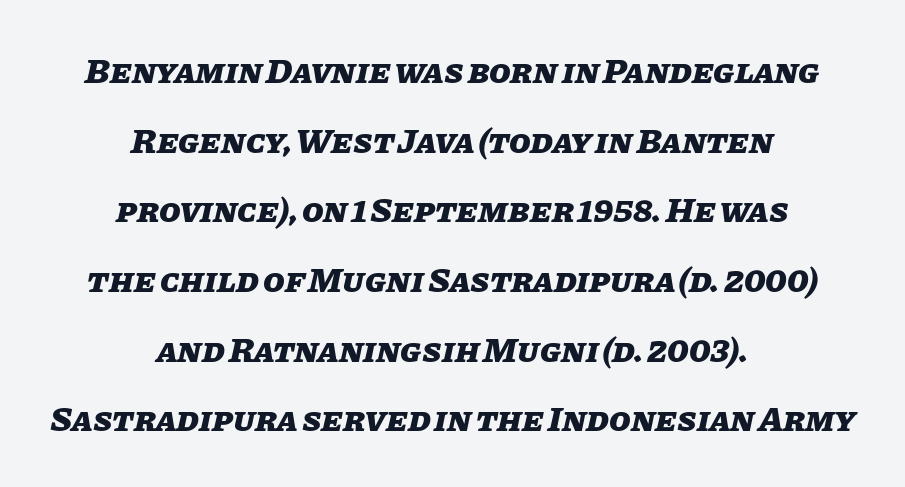
The image shows 35 px heavy type, italic (leaning right); set centered, loose line spacing (1.99x), normal letter spacing, not underlined; low stroke contrast and a large x-height.
